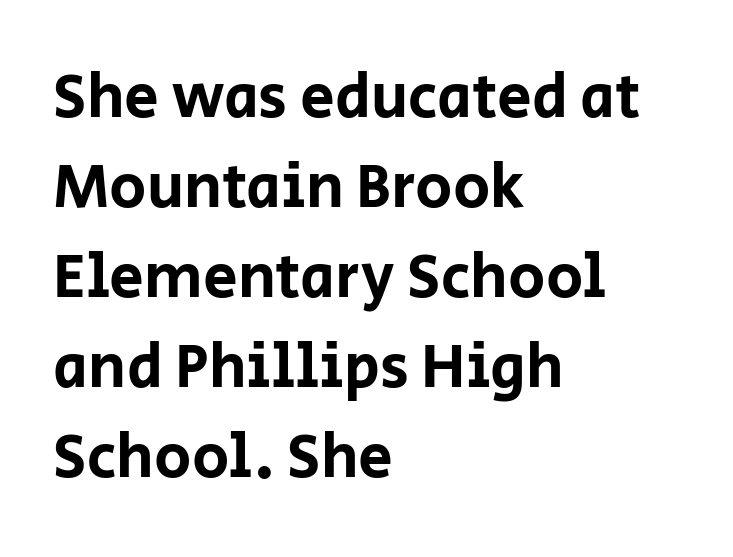
The image shows 62 px sans-serif type, upright; set left-aligned, normal line spacing (1.45x), normal letter spacing, not underlined; low stroke contrast and a large x-height.
